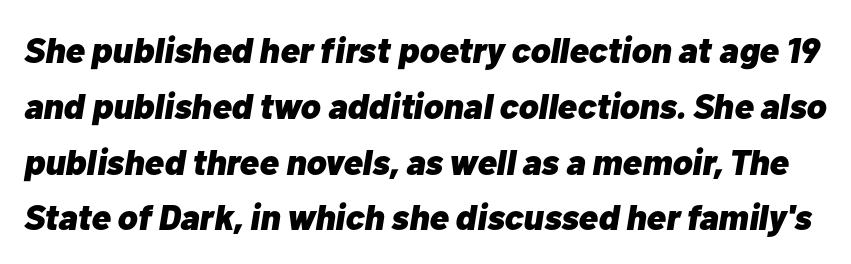
The image shows 36 px heavy type, italic (leaning right); set normal line spacing (1.55x), normal letter spacing, not underlined; low stroke contrast and a medium x-height.
